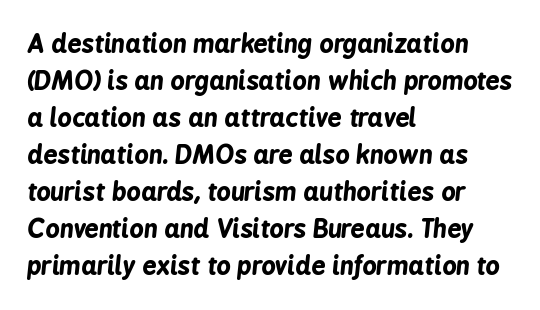
Compared with ordinary roman type, these characters are visibly tilted. Leftover space on each line is placed entirely after the last word. Nothing unusual about the tracking: characters are spaced as the font intends. The typesetting leans heavy: a genuine bold.
